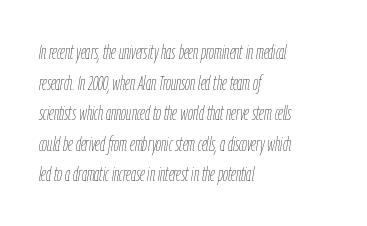
The image shows 20 px text type, italic (leaning right); set left-aligned, normal line spacing (1.53x), normal letter spacing, not underlined.
